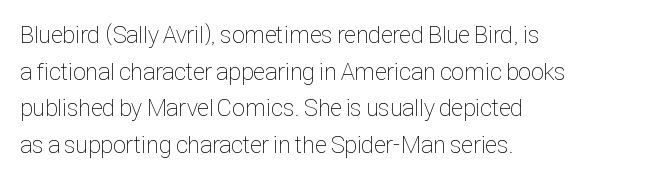
Q: Is the text bold? A: No.
Q: Is the text italic (slanted)? A: No, it is upright.
Q: Is the text underlined? A: No.
Q: How is the paragraph aligned? A: Left-aligned.
Q: Is the spacing between letters normal or unusually wide? A: Normal.
Q: Is the spacing between lines tight, normal or loose? A: Normal.
